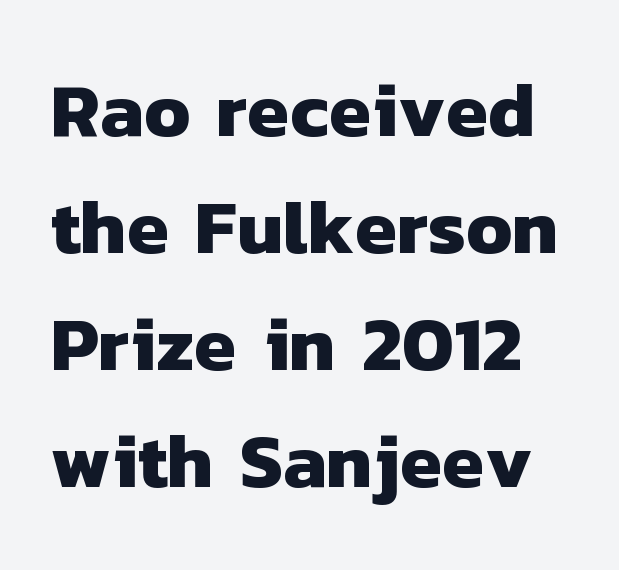
{"serif": "no", "bold": "yes", "weight": "heavy", "width": "normal", "stroke_contrast": "low", "x_height": "medium", "monospaced": "no", "underline": "no", "line_spacing": "normal", "line_spacing_ratio": 1.52, "letter_spacing": "normal", "letter_spacing_em": 0.0, "glyph_px": 77}
